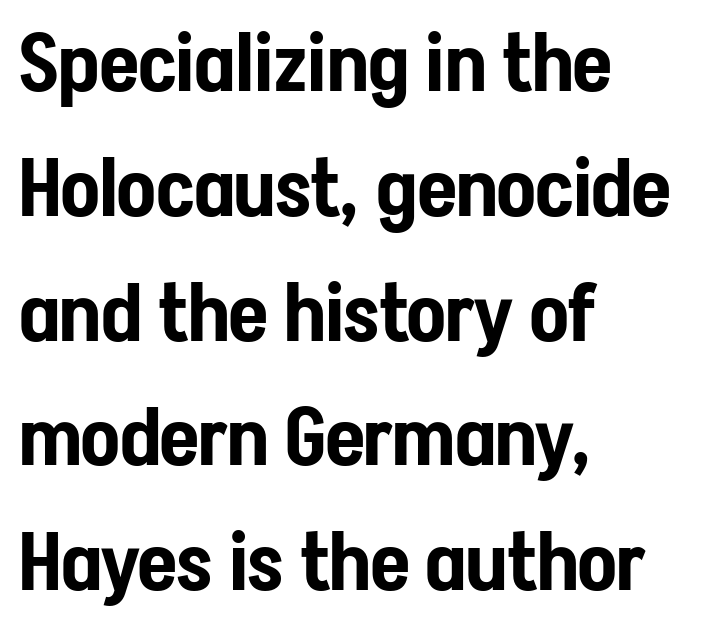
{"serif": "no", "italic": "no", "width": "condensed", "stroke_contrast": "low", "x_height": "medium", "monospaced": "no", "underline": "no", "align": "left", "line_spacing": "normal", "line_spacing_ratio": 1.56, "letter_spacing": "normal", "letter_spacing_em": 0.0, "glyph_px": 80}
